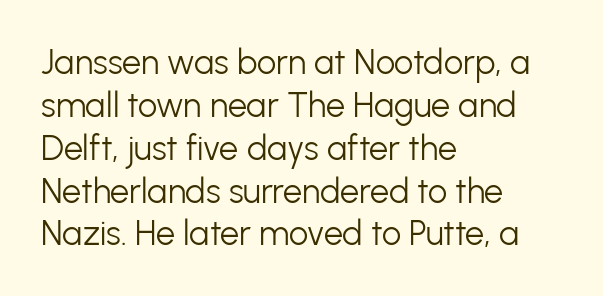
The image shows 34 px light sans-serif type, upright; set left-aligned, normal line spacing (1.26x), normal letter spacing, not underlined; low stroke contrast and a medium x-height.
